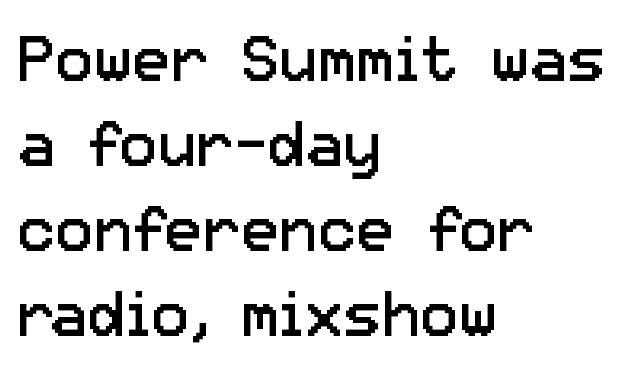
Q: Is the text bold? A: No.
Q: Is the text italic (slanted)? A: No, it is upright.
Q: Is the typeface a serif or a sans-serif typeface? A: Sans-serif.
Q: Is the text underlined? A: No.
Q: How is the paragraph aligned? A: Left-aligned.
Q: Is the spacing between letters normal or unusually wide? A: Normal.
Q: Is the spacing between lines tight, normal or loose? A: Normal.
Q: Width (condensed, normal, or wide)? A: Normal.
Q: Stroke contrast? A: Low.
Q: x-height? A: Medium.
Q: Monospaced? A: No.
